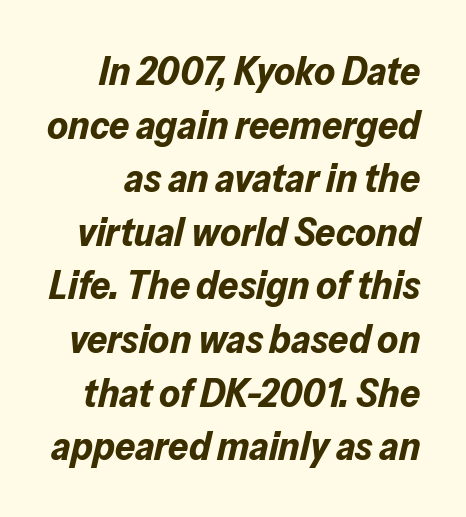
The image shows 40 px bold type, italic (leaning right); set normal line spacing (1.34x), normal letter spacing, not underlined; low stroke contrast and a medium x-height.
